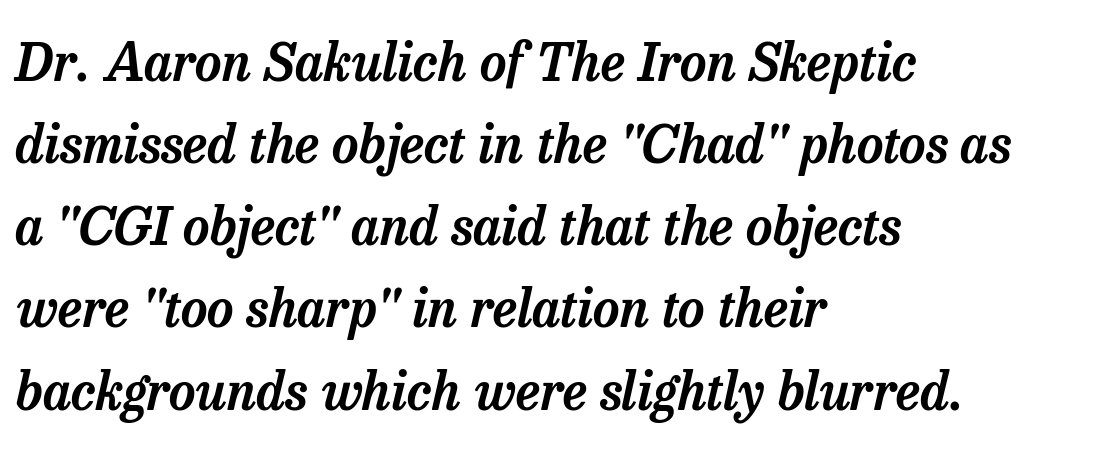
Q: Is the text italic (slanted)? A: Yes, it leans right by about 13 degrees.
Q: Is the typeface a serif or a sans-serif typeface? A: Serif.
Q: Is the text underlined? A: No.
Q: How is the paragraph aligned? A: Left-aligned.
Q: Is the spacing between letters normal or unusually wide? A: Normal.
Q: Is the spacing between lines tight, normal or loose? A: Normal.
Q: Width (condensed, normal, or wide)? A: Normal.
Q: Stroke contrast? A: Low.
Q: x-height? A: Medium.
Q: Monospaced? A: No.
